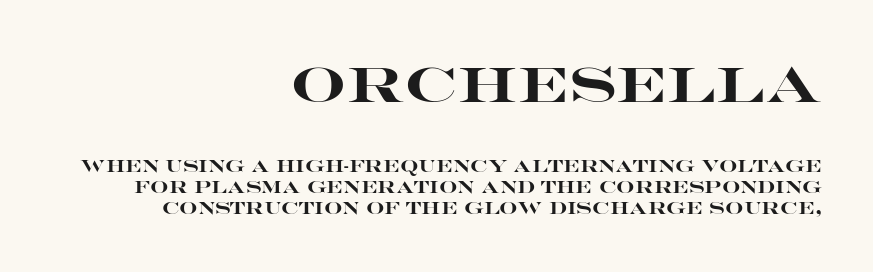
{"italic": "no", "bold": "yes", "weight": "heavy", "width": "wide", "stroke_contrast": "high", "x_height": "large", "monospaced": "no", "underline": "no", "align": "right", "line_spacing": "normal", "line_spacing_ratio": 1.32, "letter_spacing": "normal", "letter_spacing_em": 0.0, "larger_block": "first", "size_ratio": 3.06, "glyph_px": 49}
